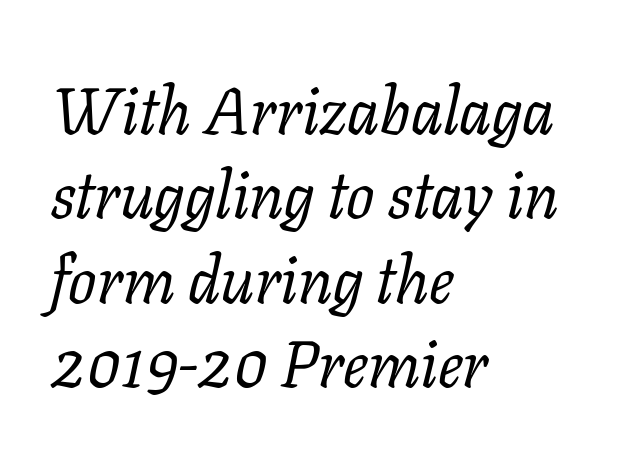
This rendering employs a face with finishing strokes, i.e., a serif. The text block is weighted toward the left margin, trailing off unevenly rightward. The leading is moderate, giving the passage an even texture. Bare-footed words on every line. Is this a fixed-width face? No — the glyphs have proportional, varying widths.
